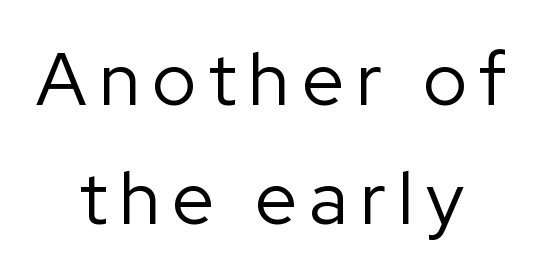
Q: Is the text bold? A: No.
Q: Is the text italic (slanted)? A: No, it is upright.
Q: Is the typeface a serif or a sans-serif typeface? A: Sans-serif.
Q: Is the text underlined? A: No.
Q: How is the paragraph aligned? A: Centered.
Q: Is the spacing between lines tight, normal or loose? A: Normal.
Q: Width (condensed, normal, or wide)? A: Normal.
Q: Stroke contrast? A: Low.
Q: x-height? A: Medium.
Q: Monospaced? A: No.
